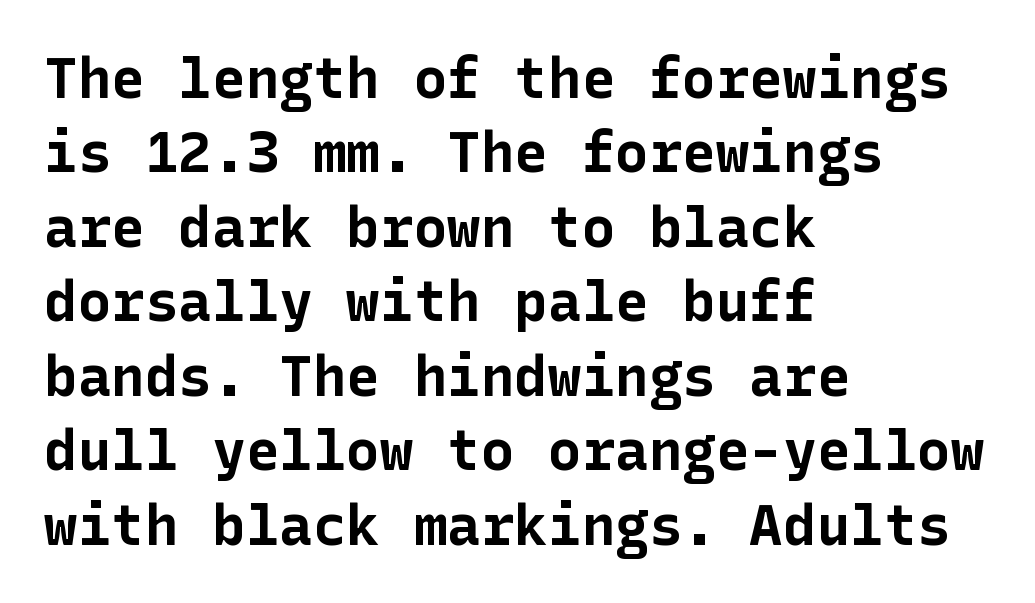
Its strokes are broad and dark, the hallmark of bold type. Does the copy run flush right? No — it runs flush left. The lines sit at an ordinary, default distance from one another. The tracking reads as untouched default to a designer's eye.
